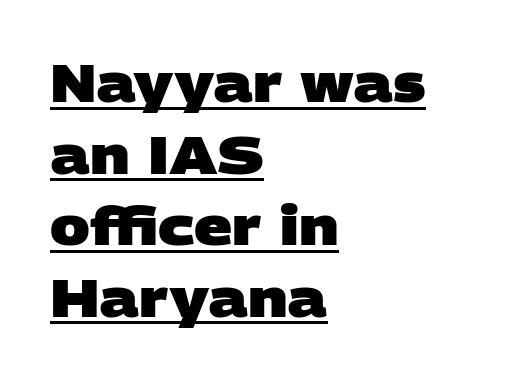
{"serif": "no", "bold": "yes", "weight": "heavy", "width": "wide", "stroke_contrast": "low", "x_height": "large", "monospaced": "no", "underline": "yes", "align": "left", "line_spacing": "normal", "line_spacing_ratio": 1.35, "letter_spacing": "normal", "letter_spacing_em": 0.0, "glyph_px": 53}
